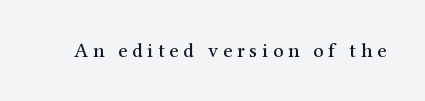
The image shows 20 px text type, upright; set unusually wide letter spacing (+0.24 em), not underlined.
